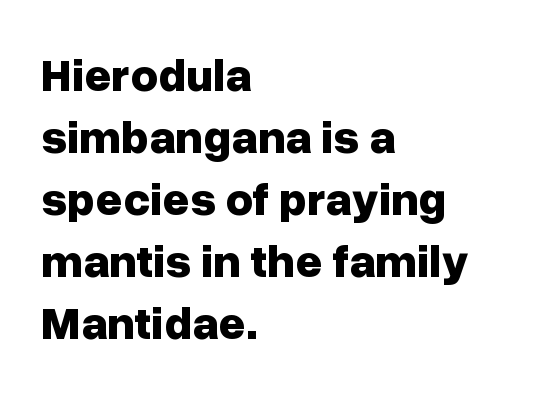
{"serif": "no", "italic": "no", "bold": "yes", "weight": "bold", "width": "normal", "stroke_contrast": "low", "x_height": "medium", "monospaced": "no", "underline": "no", "align": "left", "line_spacing": "normal", "line_spacing_ratio": 1.32, "letter_spacing": "normal", "letter_spacing_em": 0.0, "glyph_px": 47}
